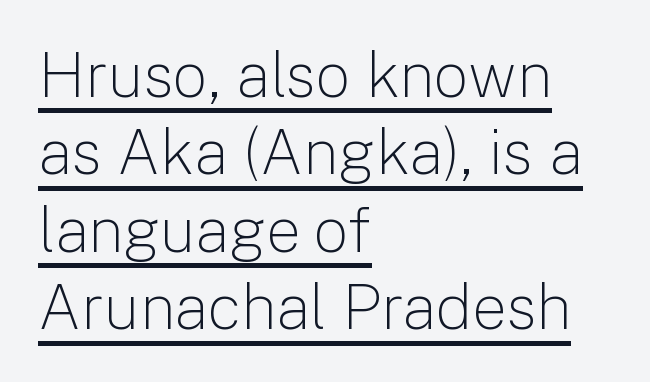
The image shows 62 px light sans-serif type, upright; set left-aligned, normal line spacing (1.25x), normal letter spacing, underlined; low stroke contrast and a medium x-height.
